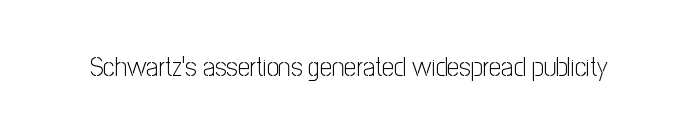
Q: Is the text bold? A: No.
Q: Is the text italic (slanted)? A: No, it is upright.
Q: Is the text underlined? A: No.
Q: Is the spacing between letters normal or unusually wide? A: Normal.
